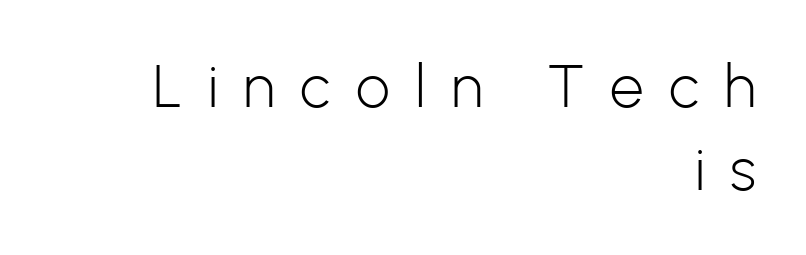
Nothing sits at the stroke ends, so this counts as sans-serif. This sample is right-justified, so line beginnings fall wherever the words allow. The glyphs are unaccompanied by any horizontal stroke below them. The horizontal fit of the characters is loose and conspicuously gappy.
